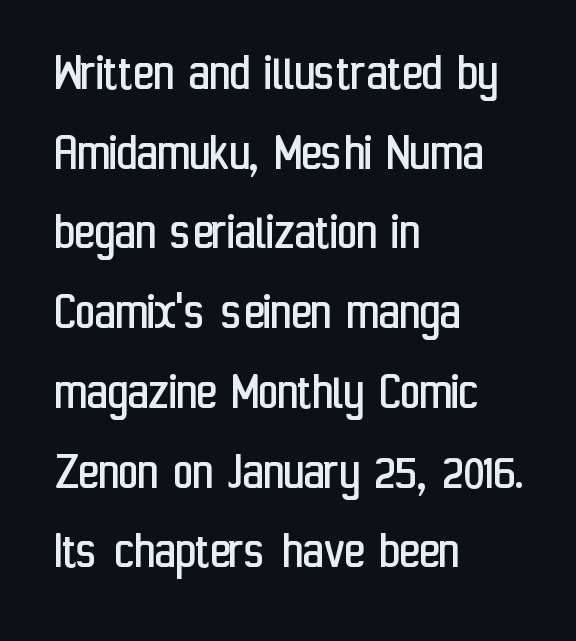
{"serif": "no", "italic": "no", "bold": "no", "weight": "regular", "width": "condensed", "stroke_contrast": "low", "x_height": "medium", "monospaced": "no", "underline": "no", "align": "left", "line_spacing": "normal", "line_spacing_ratio": 1.45, "letter_spacing": "normal", "letter_spacing_em": 0.0, "glyph_px": 55}
